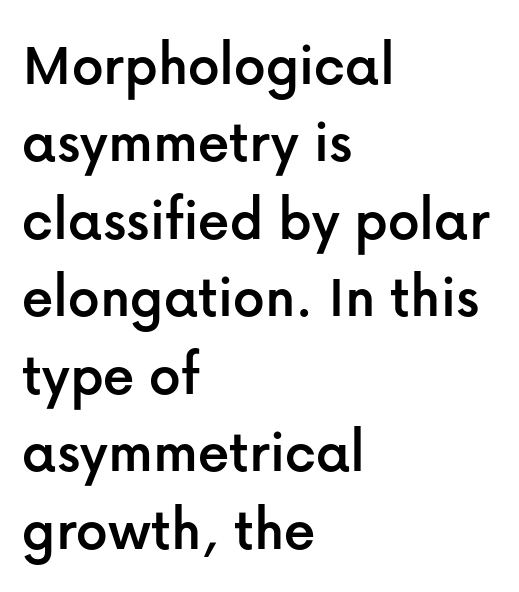
Q: Is the text italic (slanted)? A: No, it is upright.
Q: Is the typeface a serif or a sans-serif typeface? A: Sans-serif.
Q: Is the text underlined? A: No.
Q: How is the paragraph aligned? A: Left-aligned.
Q: Is the spacing between letters normal or unusually wide? A: Normal.
Q: Is the spacing between lines tight, normal or loose? A: Normal.
Q: Width (condensed, normal, or wide)? A: Normal.
Q: Stroke contrast? A: Low.
Q: x-height? A: Medium.
Q: Monospaced? A: No.
